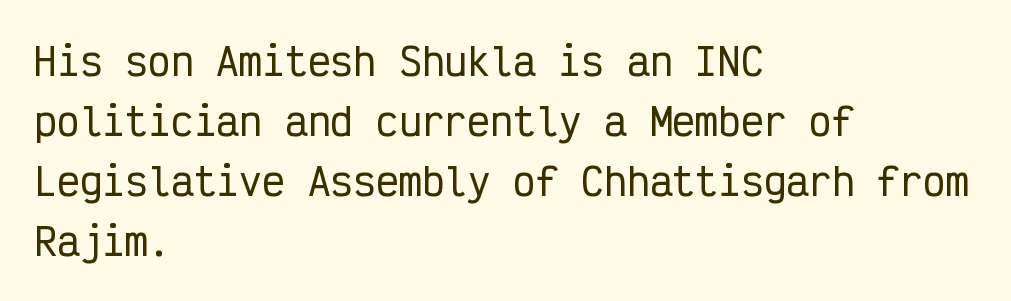
Plain, unruled lines of type. Left-aligned paragraph, ragged on the right. No italicization has been applied; the sample stays upright. A typesetter would call this monospace, since all characters share one set width. The letters carry no serifs — their stems end cleanly without finishing strokes. The lines sit at an ordinary, default distance from one another.
